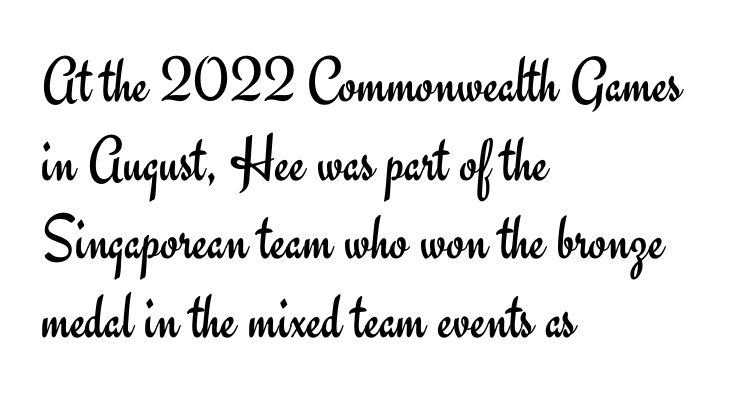
{"serif": "no", "bold": "no", "weight": "regular", "width": "normal", "stroke_contrast": "low", "x_height": "small", "monospaced": "no", "underline": "no", "align": "left", "line_spacing_ratio": 1.21, "letter_spacing": "normal", "letter_spacing_em": 0.0, "glyph_px": 65}
